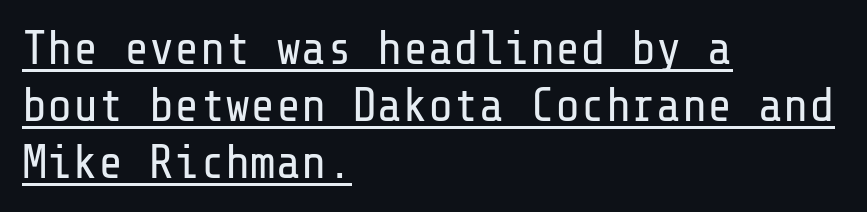
The image shows 47 px regular-weight sans-serif type, upright; set left-aligned, line spacing 1.21x, normal letter spacing, underlined; low stroke contrast and a medium x-height.
